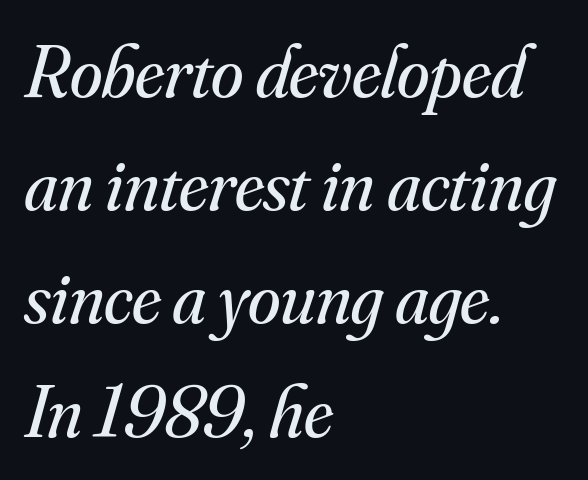
{"serif": "yes", "italic": "yes", "lean": "right", "slant_degrees": 16, "bold": "no", "weight": "regular", "width": "normal", "stroke_contrast": "medium", "x_height": "small", "monospaced": "no", "underline": "no", "align": "left", "line_spacing": "normal", "line_spacing_ratio": 1.53, "letter_spacing": "normal", "letter_spacing_em": 0.0, "glyph_px": 74}
